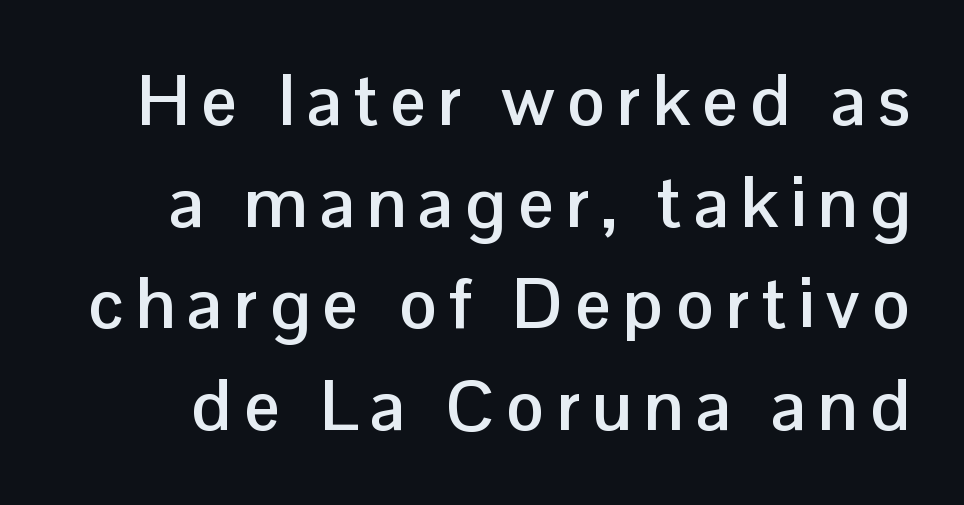
Each new line begins a customary step beneath the previous one. Grotesque or geometric, the face here clearly has no serifs. Has an underline been added? It has not. Students, this is bold: see how much ink each stroke carries.
